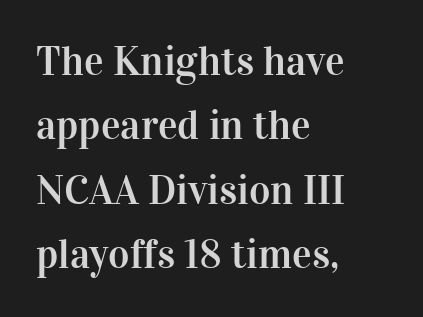
There is no visible air inserted between adjacent glyphs. A typesetter would call this leading conventional body-copy spacing. The typesetter chose a ragged-right arrangement here. No italicization has been applied; the sample stays upright. The text was rendered using a seriffed face with decorative stroke endings.
